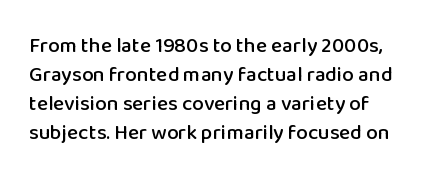
The image shows 21 px text type, upright; set normal line spacing (1.38x), normal letter spacing, not underlined.
